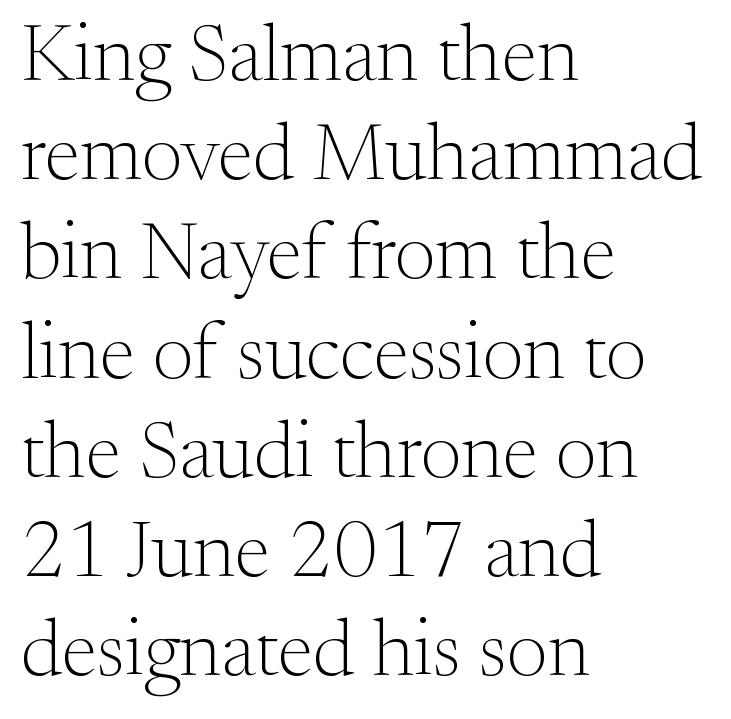
Lines of text with bare space underneath. The letters stand straight up with perfectly vertical stems. Serifs: yes, visible at the terminals of the letterforms. The letterforms sit shoulder to shoulder at normal distance. The letterforms sit at book weight or below.
